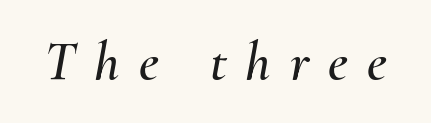
{"italic": "yes", "lean": "right", "slant_degrees": 10, "width": "normal", "stroke_contrast": "medium", "x_height": "small", "monospaced": "no", "underline": "no", "letter_spacing": "wide", "letter_spacing_em": 0.34, "glyph_px": 56}
